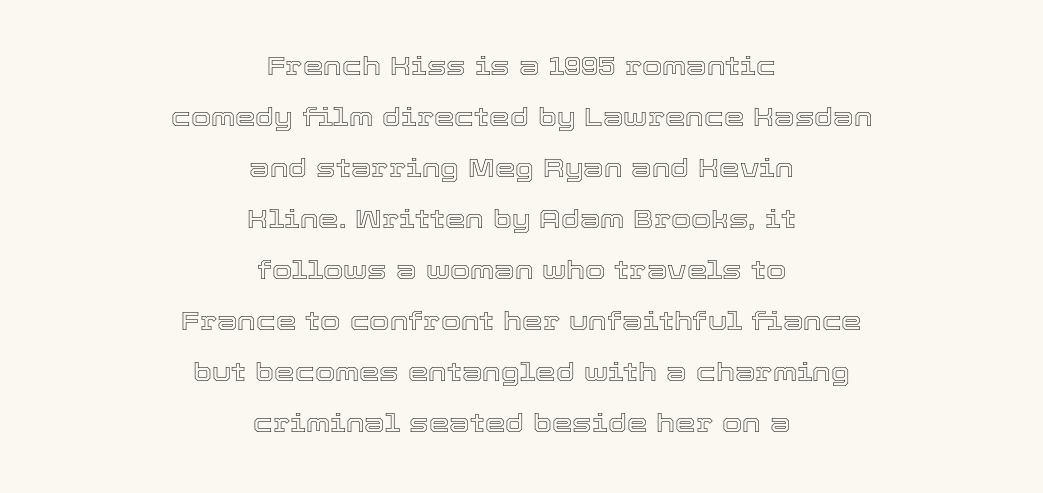
{"italic": "no", "underline": "no", "align": "center", "line_spacing": "loose", "line_spacing_ratio": 1.96, "letter_spacing": "normal", "letter_spacing_em": 0.0, "glyph_px": 26}
